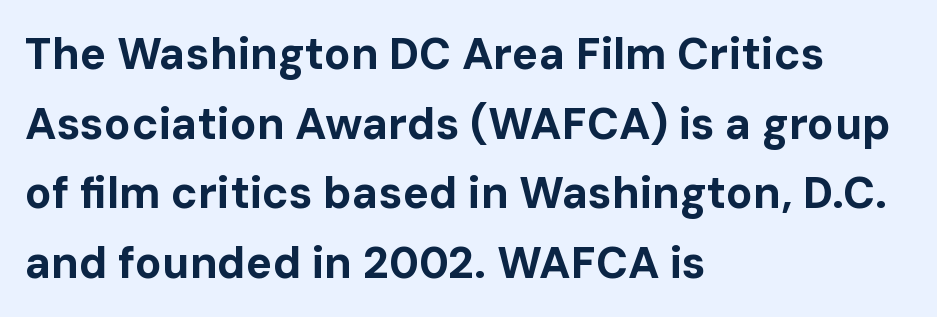
{"serif": "no", "italic": "no", "bold": "yes", "weight": "bold", "width": "normal", "stroke_contrast": "low", "x_height": "medium", "monospaced": "no", "underline": "no", "align": "left", "line_spacing": "normal", "line_spacing_ratio": 1.58, "letter_spacing": "normal", "letter_spacing_em": 0.0, "glyph_px": 44}
